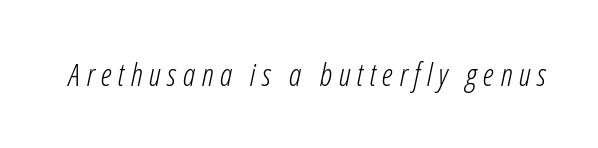
{"italic": "yes", "lean": "right", "slant_degrees": 12, "bold": "no", "weight": "light", "width": "condensed", "stroke_contrast": "low", "x_height": "medium", "monospaced": "no", "underline": "no", "letter_spacing": "wide", "letter_spacing_em": 0.21, "glyph_px": 31}
